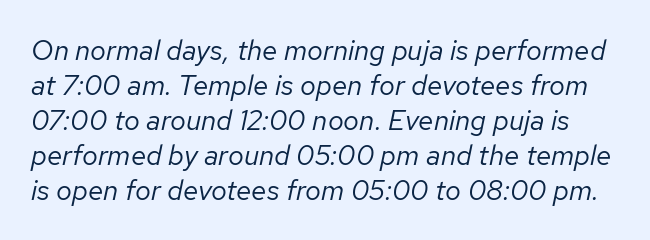
{"italic": "yes", "lean": "right", "slant_degrees": 12, "bold": "no", "weight": "regular", "width": "normal", "stroke_contrast": "low", "x_height": "medium", "monospaced": "no", "underline": "no", "line_spacing": "normal", "line_spacing_ratio": 1.25, "letter_spacing": "normal", "letter_spacing_em": 0.0, "glyph_px": 28}
